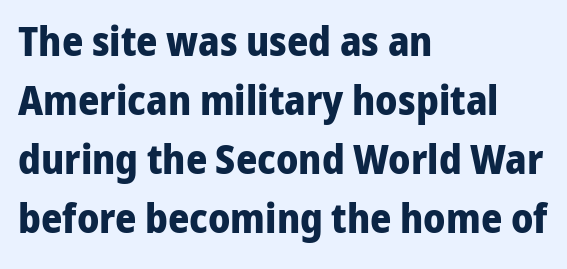
{"serif": "no", "italic": "no", "bold": "yes", "weight": "bold", "width": "normal", "stroke_contrast": "low", "x_height": "medium", "monospaced": "no", "underline": "no", "align": "left", "line_spacing": "normal", "line_spacing_ratio": 1.44, "letter_spacing": "normal", "letter_spacing_em": 0.0, "glyph_px": 41}
